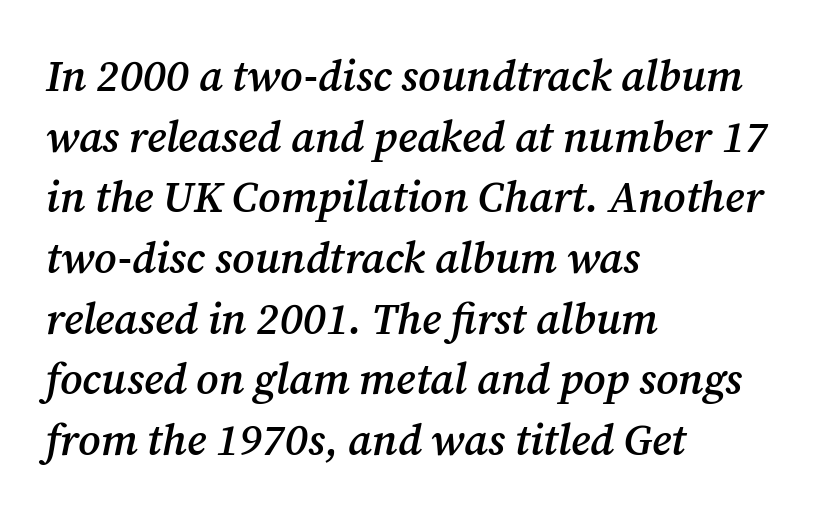
{"serif": "yes", "italic": "yes", "lean": "right", "slant_degrees": 12, "bold": "semi", "weight": "semibold", "width": "normal", "stroke_contrast": "medium", "x_height": "medium", "monospaced": "no", "underline": "no", "align": "left", "line_spacing": "normal", "line_spacing_ratio": 1.41, "letter_spacing": "normal", "letter_spacing_em": 0.0, "glyph_px": 43}
